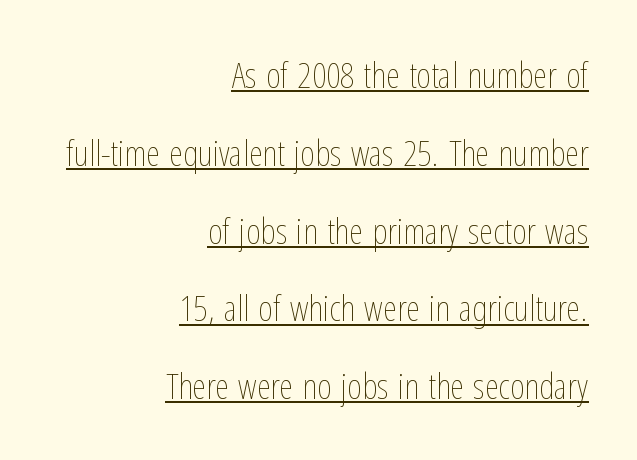
{"italic": "no", "bold": "no", "weight": "thin", "width": "condensed", "stroke_contrast": "low", "x_height": "medium", "monospaced": "no", "underline": "yes", "align": "right", "line_spacing": "loose", "line_spacing_ratio": 2.16, "letter_spacing": "normal", "letter_spacing_em": 0.0, "glyph_px": 36}
